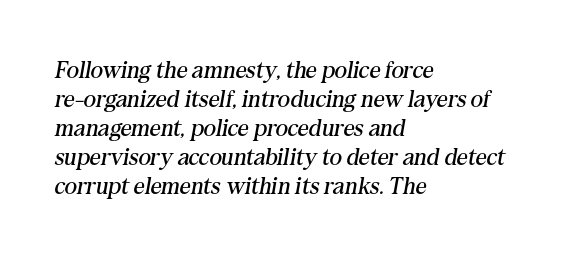
{"italic": "yes", "lean": "right", "slant_degrees": 10, "bold": "no", "underline": "no", "align": "left", "line_spacing_ratio": 1.21, "letter_spacing": "normal", "letter_spacing_em": 0.0, "glyph_px": 24}
